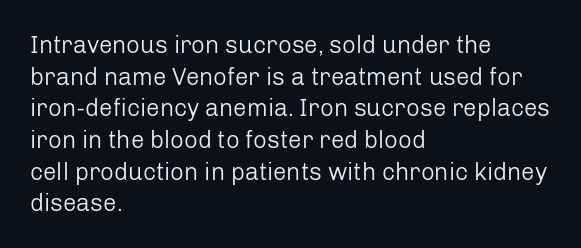
Leftover space on each line is placed entirely after the last word. The typesetting does not lean heavy: it is not bold. Honestly, the letter spacing is just normal — you wouldn't notice it. Underline: absent. If you drew a line through each stem, it would be perfectly vertical.
